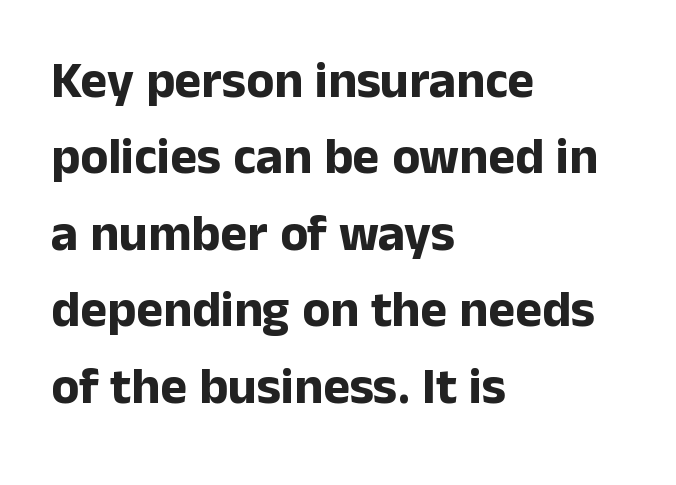
The image shows 51 px bold sans-serif type, upright; set left-aligned, normal line spacing (1.5x), normal letter spacing, not underlined; low stroke contrast and a medium x-height.
